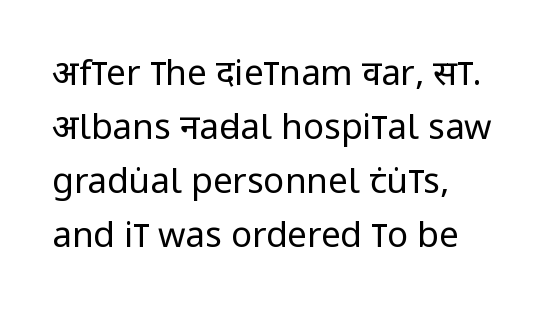
{"serif": "no", "italic": "no", "bold": "no", "weight": "regular", "width": "condensed", "stroke_contrast": "low", "x_height": "large", "monospaced": "no", "underline": "no", "line_spacing": "normal", "line_spacing_ratio": 1.54, "letter_spacing": "normal", "letter_spacing_em": 0.0, "glyph_px": 35}
